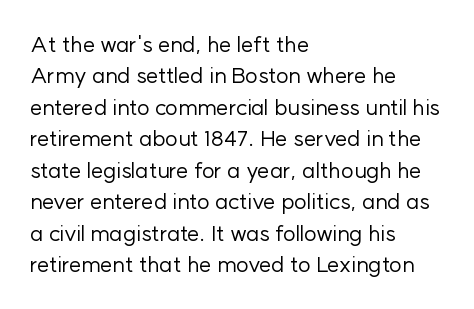
Q: Is the text bold? A: No.
Q: Is the text italic (slanted)? A: No, it is upright.
Q: Is the text underlined? A: No.
Q: How is the paragraph aligned? A: Left-aligned.
Q: Is the spacing between letters normal or unusually wide? A: Normal.
Q: Is the spacing between lines tight, normal or loose? A: Normal.
